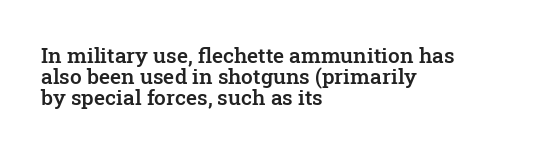
{"italic": "no", "bold": "semi", "underline": "no", "align": "left", "line_spacing": "tight", "line_spacing_ratio": 0.99, "letter_spacing": "normal", "letter_spacing_em": 0.0, "glyph_px": 21}
